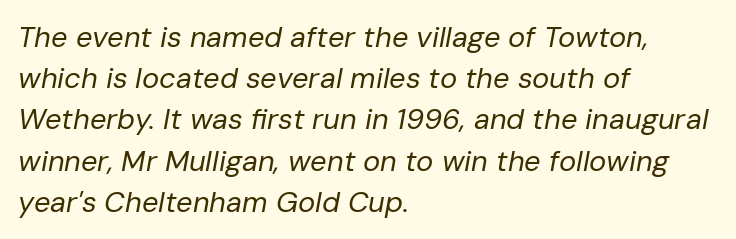
The image shows 29 px regular-weight type, italic (leaning right); set left-aligned, normal line spacing (1.42x), normal letter spacing, not underlined; low stroke contrast and a medium x-height.
